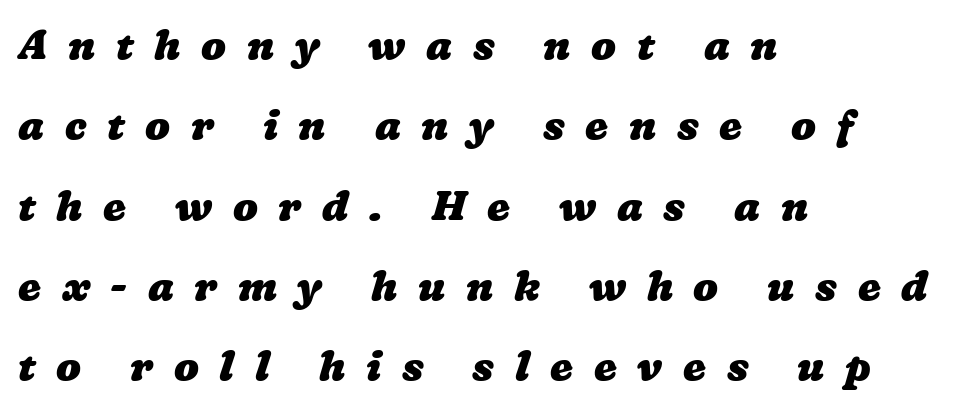
The image shows 41 px heavy, wide type; set left-aligned, loose line spacing (1.96x), unusually wide letter spacing (+0.5 em), not underlined; low stroke contrast and a medium x-height.
